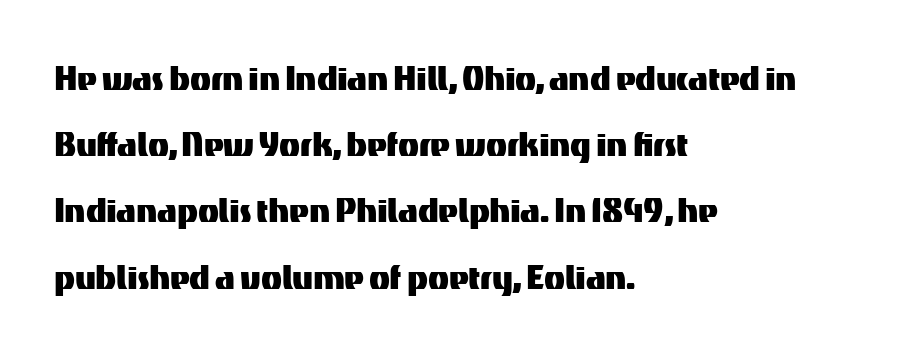
The image shows 43 px sans-serif type, upright; set left-aligned, normal line spacing (1.54x), normal letter spacing, not underlined; medium stroke contrast and a medium x-height.
